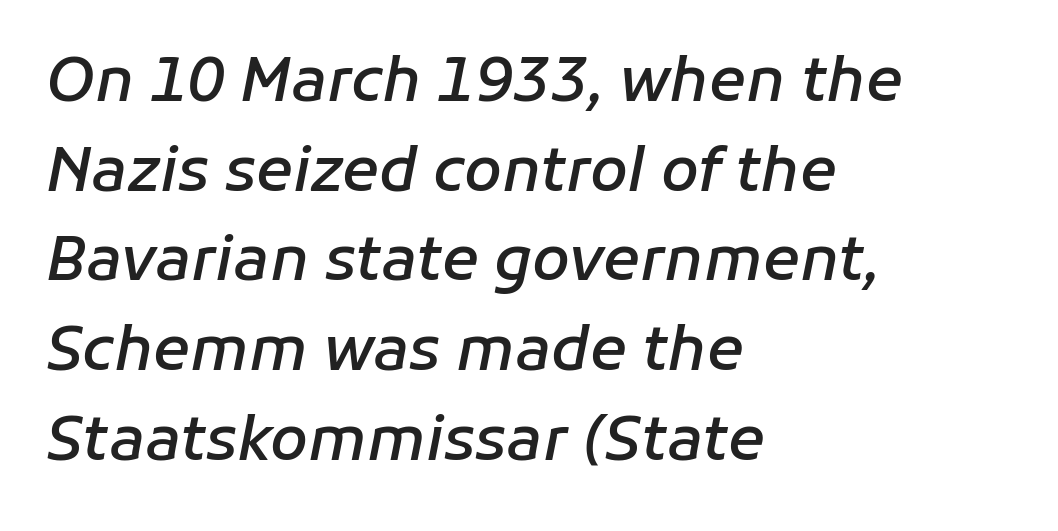
Q: Is the text bold? A: Semi-bold.
Q: Is the text italic (slanted)? A: Yes, it leans right by about 11 degrees.
Q: Is the text underlined? A: No.
Q: How is the paragraph aligned? A: Left-aligned.
Q: Is the spacing between letters normal or unusually wide? A: Normal.
Q: Is the spacing between lines tight, normal or loose? A: Normal.
Q: Width (condensed, normal, or wide)? A: Normal.
Q: Stroke contrast? A: Low.
Q: x-height? A: Medium.
Q: Monospaced? A: No.
